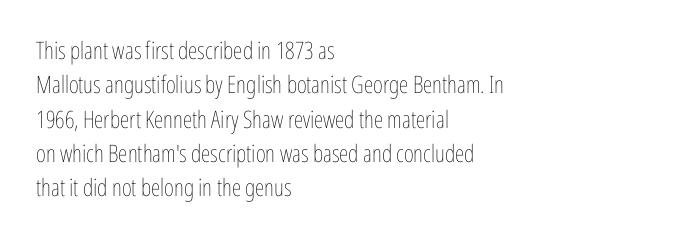
{"italic": "no", "bold": "no", "underline": "no", "align": "left", "line_spacing": "normal", "line_spacing_ratio": 1.43, "letter_spacing": "normal", "letter_spacing_em": 0.0, "glyph_px": 24}
